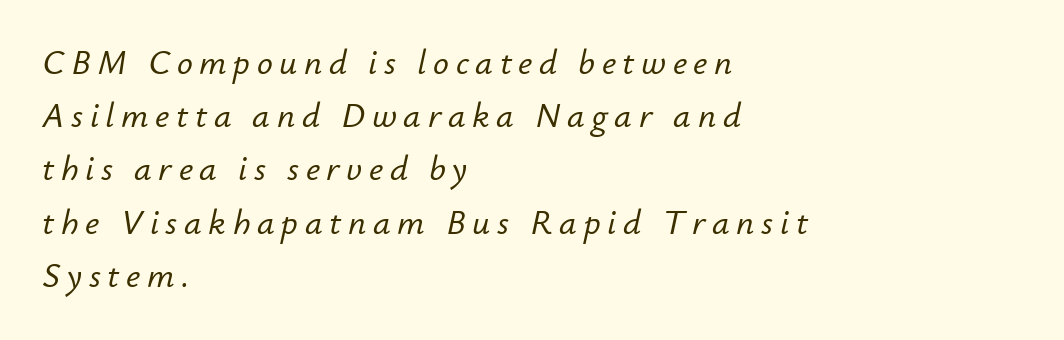
The image shows 35 px text type, italic (leaning right); set left-aligned, normal line spacing (1.52x), not underlined; low stroke contrast and a small x-height.
